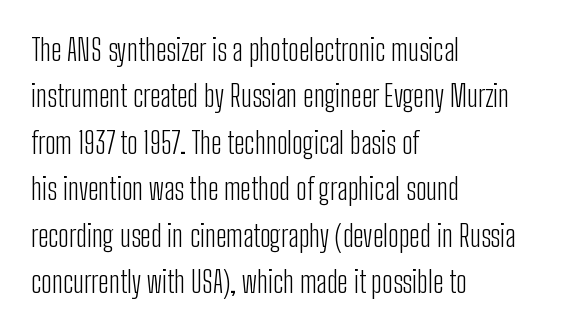
Q: Is the text bold? A: No.
Q: Is the text italic (slanted)? A: No, it is upright.
Q: Is the typeface a serif or a sans-serif typeface? A: Sans-serif.
Q: Is the text underlined? A: No.
Q: How is the paragraph aligned? A: Left-aligned.
Q: Is the spacing between letters normal or unusually wide? A: Normal.
Q: Is the spacing between lines tight, normal or loose? A: Normal.
Q: Width (condensed, normal, or wide)? A: Condensed.
Q: Stroke contrast? A: Low.
Q: x-height? A: Medium.
Q: Monospaced? A: No.
